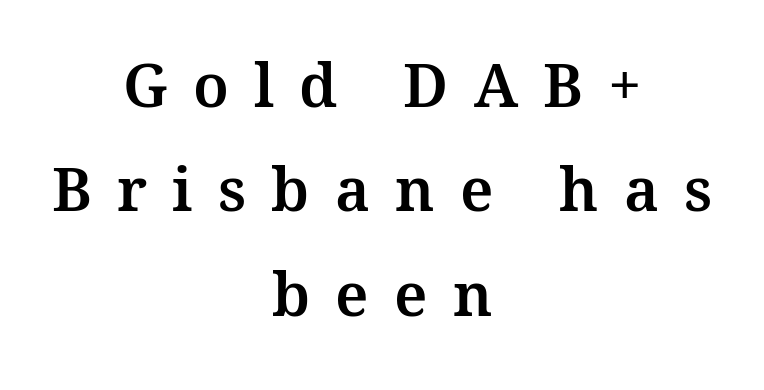
{"serif": "yes", "italic": "no", "width": "normal", "stroke_contrast": "medium", "x_height": "medium", "monospaced": "no", "underline": "no", "align": "center", "line_spacing_ratio": 1.74, "letter_spacing": "wide", "letter_spacing_em": 0.42, "glyph_px": 60}
